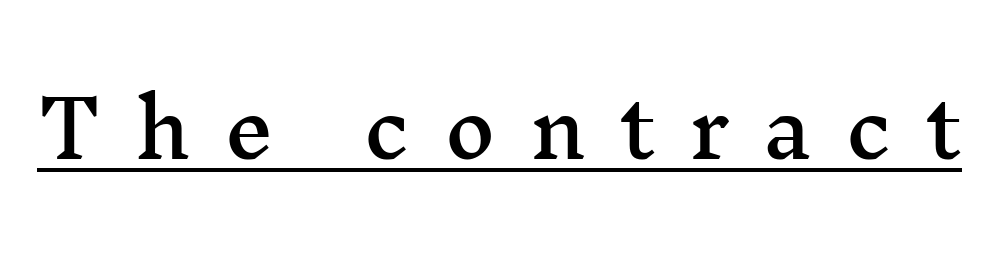
Q: Is the text italic (slanted)? A: No, it is upright.
Q: Is the typeface a serif or a sans-serif typeface? A: Serif.
Q: Is the text underlined? A: Yes.
Q: Is the spacing between letters normal or unusually wide? A: Unusually wide.
Q: Width (condensed, normal, or wide)? A: Wide.
Q: Stroke contrast? A: Medium.
Q: x-height? A: Medium.
Q: Monospaced? A: No.
